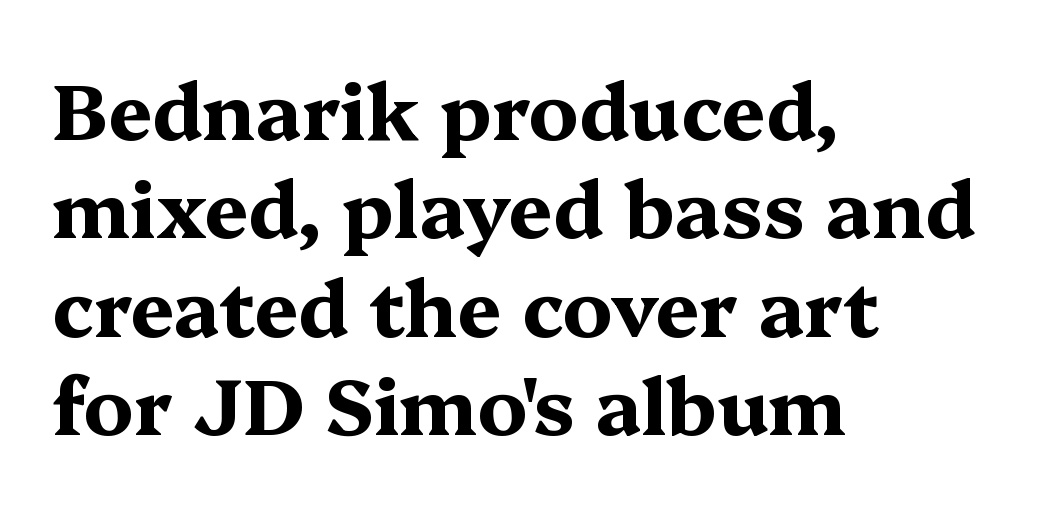
{"serif": "yes", "italic": "no", "bold": "yes", "weight": "bold", "width": "wide", "stroke_contrast": "medium", "x_height": "medium", "monospaced": "no", "underline": "no", "align": "left", "line_spacing": "normal", "line_spacing_ratio": 1.26, "letter_spacing": "normal", "letter_spacing_em": 0.0, "glyph_px": 78}
